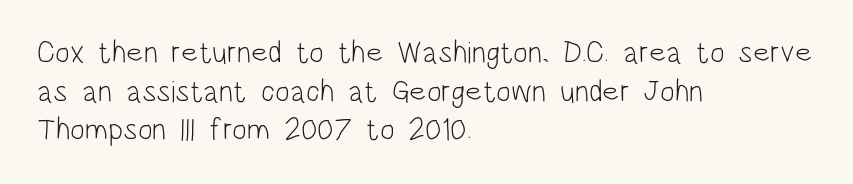
If you measured baseline to baseline, you'd find a middling distance. Each row of text sits above clean, open space. How are the letters spaced? Ordinarily, with no added tracking. Varying glyph widths throughout — classic text-font behaviour. Look at the bottom of the vertical strokes: they stop flat, with no serifs.
